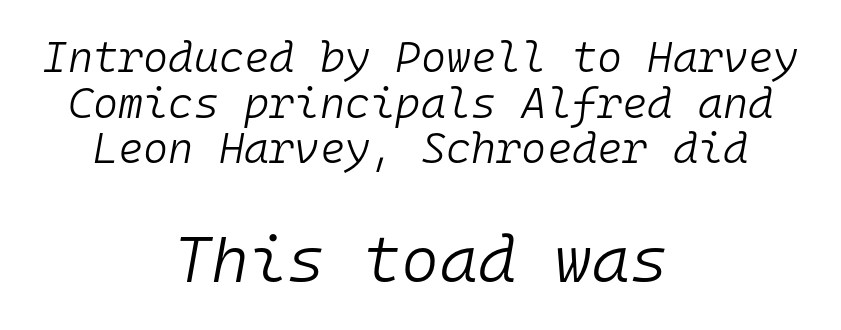
The image shows 65 px light type, italic (leaning right), monospaced; set centered, tight line spacing (1.06x), normal letter spacing, not underlined; the second (bottom) block is 1.51x larger; low stroke contrast and a medium x-height.
